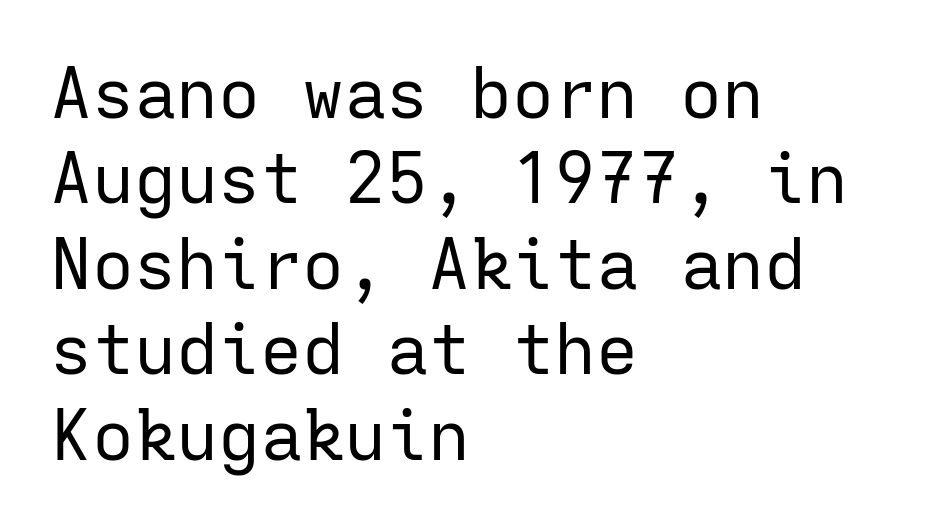
The image shows 70 px regular-weight sans-serif type, upright, monospaced; set left-aligned, line spacing 1.22x, normal letter spacing, not underlined; low stroke contrast and a medium x-height.
